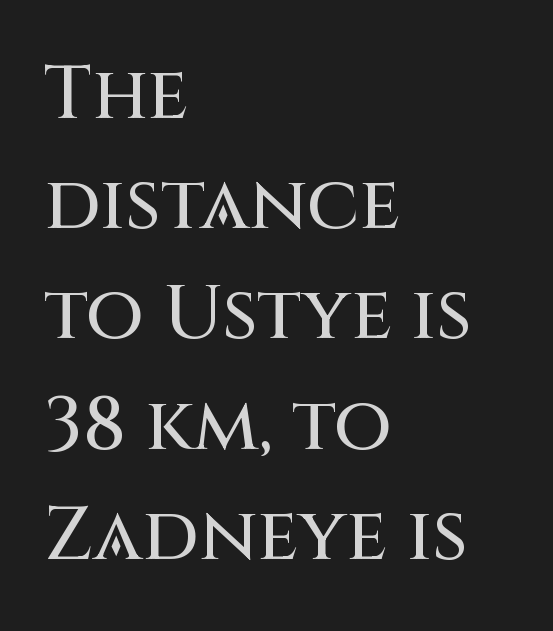
Q: Is the text italic (slanted)? A: No, it is upright.
Q: Is the typeface a serif or a sans-serif typeface? A: Sans-serif.
Q: Is the text underlined? A: No.
Q: How is the paragraph aligned? A: Left-aligned.
Q: Is the spacing between letters normal or unusually wide? A: Normal.
Q: Is the spacing between lines tight, normal or loose? A: Normal.
Q: Width (condensed, normal, or wide)? A: Normal.
Q: Stroke contrast? A: Medium.
Q: x-height? A: Large.
Q: Monospaced? A: No.
